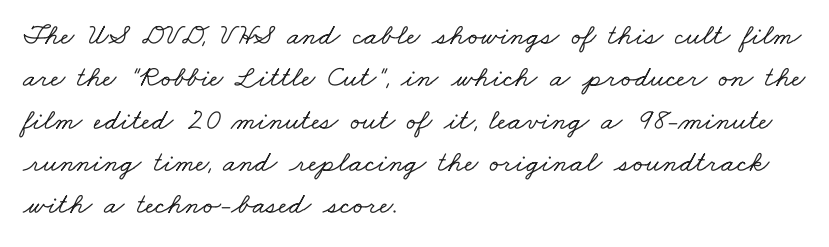
Q: Is the typeface a serif or a sans-serif typeface? A: Serif.
Q: Is the text underlined? A: No.
Q: How is the paragraph aligned? A: Left-aligned.
Q: Is the spacing between letters normal or unusually wide? A: Normal.
Q: Is the spacing between lines tight, normal or loose? A: Normal.
Q: Width (condensed, normal, or wide)? A: Wide.
Q: Stroke contrast? A: Low.
Q: x-height? A: Small.
Q: Monospaced? A: No.
